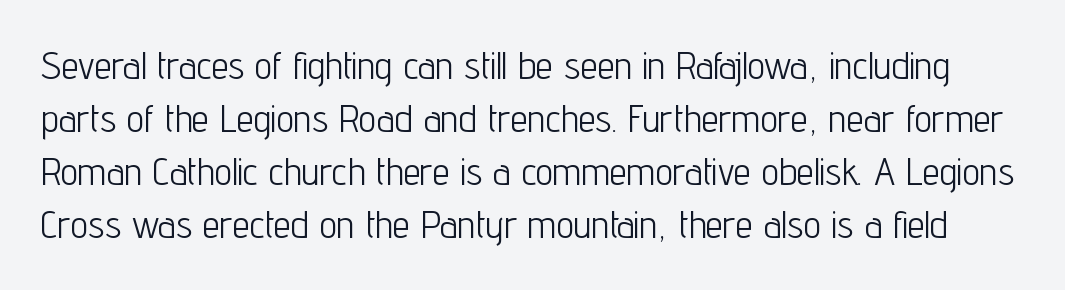
Q: Is the text bold? A: No.
Q: Is the text italic (slanted)? A: No, it is upright.
Q: Is the typeface a serif or a sans-serif typeface? A: Sans-serif.
Q: Is the text underlined? A: No.
Q: Is the spacing between letters normal or unusually wide? A: Normal.
Q: Is the spacing between lines tight, normal or loose? A: Normal.
Q: Width (condensed, normal, or wide)? A: Condensed.
Q: Stroke contrast? A: Low.
Q: x-height? A: Medium.
Q: Monospaced? A: No.
